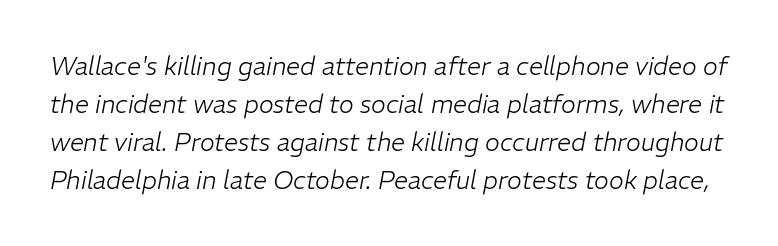
Type without underlining. Inter-character spacing is left at the font's built-in metrics. Each new line begins a customary step beneath the previous one. Is this a heavy cut? Hardly; it is regular or lighter. The axis of the letterforms is tilted away from vertical.
